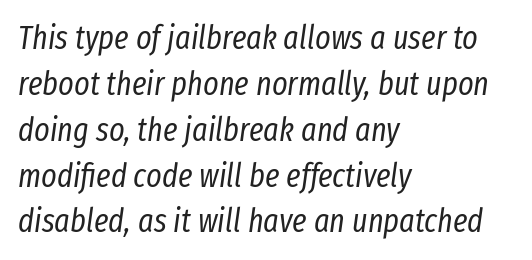
The image shows 33 px regular-weight, condensed type, italic (leaning right); set left-aligned, normal line spacing (1.39x), normal letter spacing, not underlined; low stroke contrast and a medium x-height.
